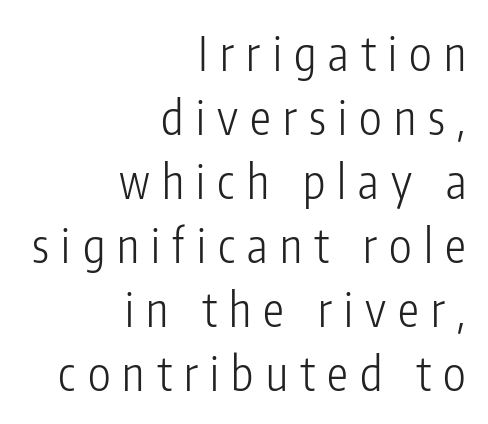
Q: Is the text bold? A: No.
Q: Is the text italic (slanted)? A: No, it is upright.
Q: Is the typeface a serif or a sans-serif typeface? A: Sans-serif.
Q: Is the text underlined? A: No.
Q: How is the paragraph aligned? A: Right-aligned.
Q: Is the spacing between letters normal or unusually wide? A: Unusually wide.
Q: Is the spacing between lines tight, normal or loose? A: Normal.
Q: Width (condensed, normal, or wide)? A: Condensed.
Q: Stroke contrast? A: Low.
Q: x-height? A: Medium.
Q: Monospaced? A: No.
